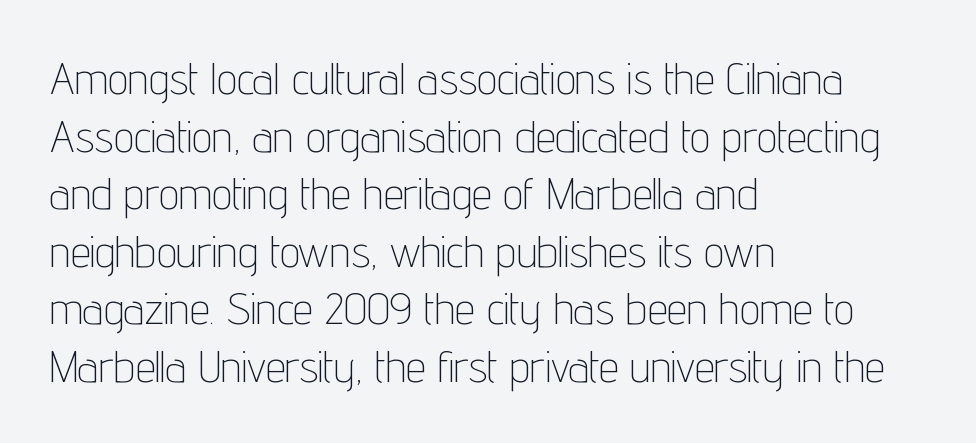
Q: Is the text bold? A: No.
Q: Is the text italic (slanted)? A: No, it is upright.
Q: Is the typeface a serif or a sans-serif typeface? A: Sans-serif.
Q: Is the text underlined? A: No.
Q: How is the paragraph aligned? A: Left-aligned.
Q: Is the spacing between letters normal or unusually wide? A: Normal.
Q: Is the spacing between lines tight, normal or loose? A: Normal.
Q: Width (condensed, normal, or wide)? A: Condensed.
Q: Stroke contrast? A: Low.
Q: x-height? A: Medium.
Q: Monospaced? A: No.
